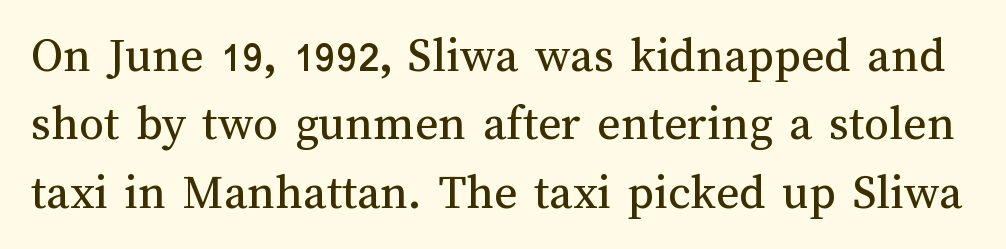
{"italic": "no", "bold": "no", "weight": "regular", "width": "normal", "stroke_contrast": "medium", "x_height": "medium", "monospaced": "no", "underline": "no", "line_spacing": "normal", "line_spacing_ratio": 1.37, "letter_spacing": "normal", "letter_spacing_em": 0.0, "glyph_px": 50}
